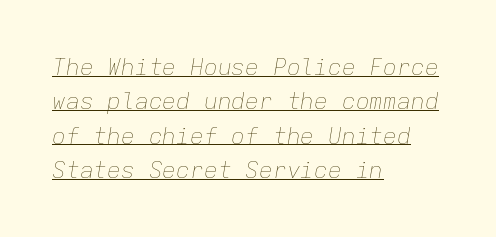
The image shows 23 px text type, italic (leaning right); set left-aligned, normal line spacing (1.49x), normal letter spacing, underlined.
